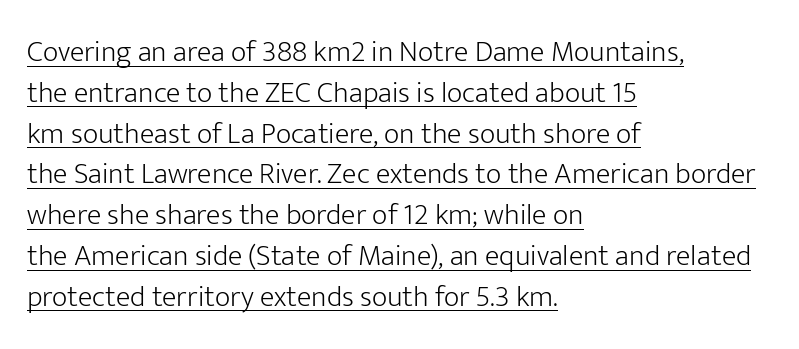
Vertically, the passage feels balanced, rows spaced as you'd expect. Glance below the letters and you will spot a drawn line. The rendering anchors every line to the left-hand side. Varying glyph widths throughout — classic text-font behaviour.
